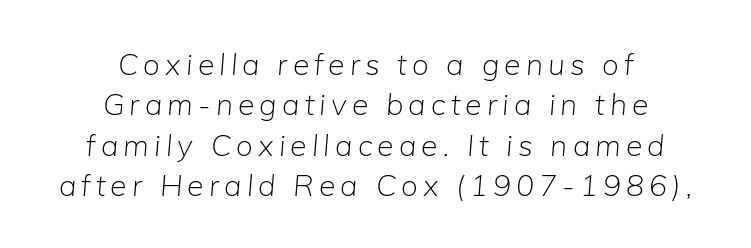
The image shows 30 px light type, italic (leaning right); set centered, normal line spacing (1.35x), not underlined; low stroke contrast and a medium x-height.
